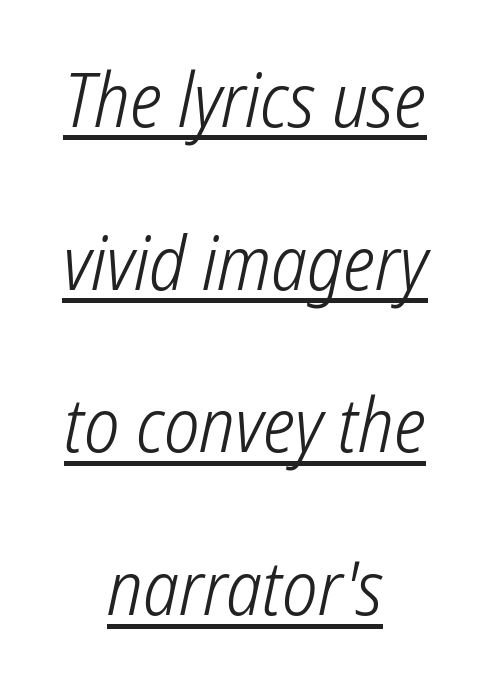
This rendering leaves character spacing at its baseline value. What decoration does the sample have? An underline. The text was rendered using a sans face with plain stroke endings. Is the block centered? Yes — each line is placed symmetrically about the middle. The strokes carry an ordinary text weight at most.
